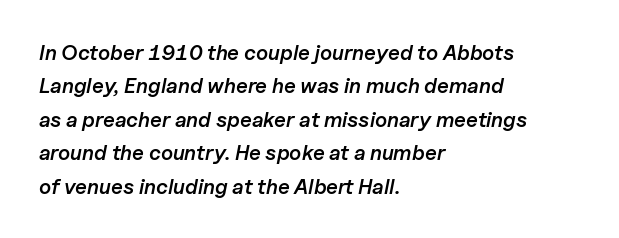
Italic: yes, the glyphs are oblique. The rendering uses a semibold face; strokes are thickened but not to full bold. Default kerning and tracking; the words read as compact shapes. No word sits above an underline. This rendering uses left alignment, leaving the right contour irregular. This sample keeps an unexceptional amount of space between lines.
